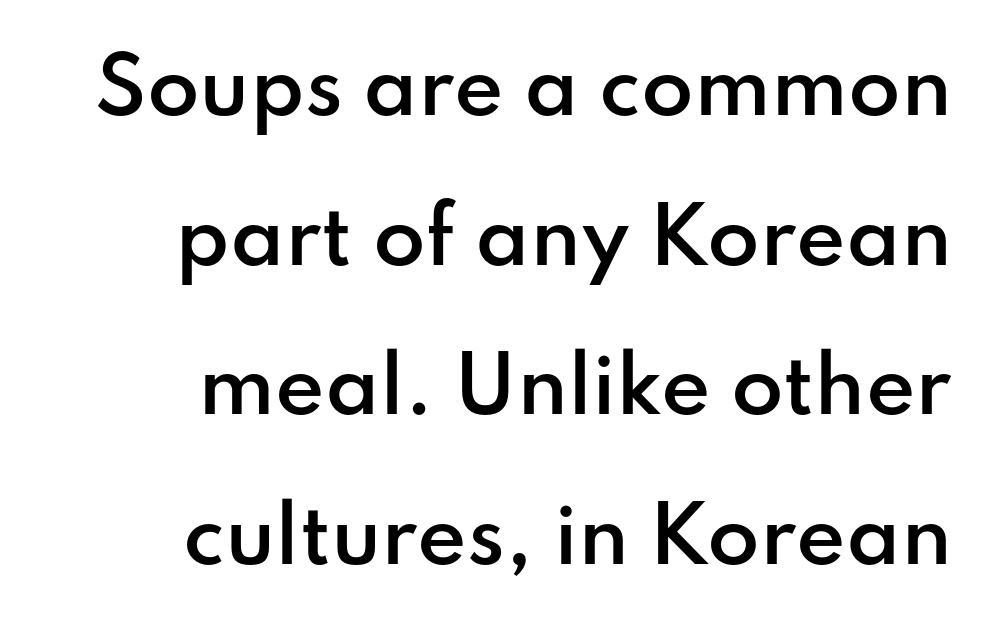
{"serif": "no", "italic": "no", "bold": "semi", "weight": "semibold", "width": "normal", "stroke_contrast": "low", "x_height": "small", "monospaced": "no", "underline": "no", "line_spacing": "loose", "line_spacing_ratio": 1.97, "letter_spacing": "normal", "letter_spacing_em": 0.0, "glyph_px": 76}
